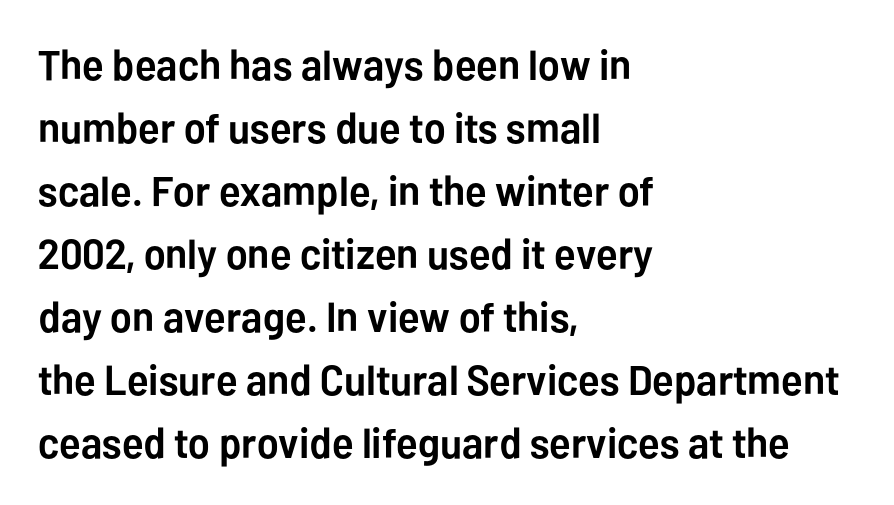
The type is set solid horizontally, with unmodified tracking. Quick note: not italic, upright. Anything drawn beneath the words? Only blank space. How heavy is the stroke? Heavy — this is a bold.
